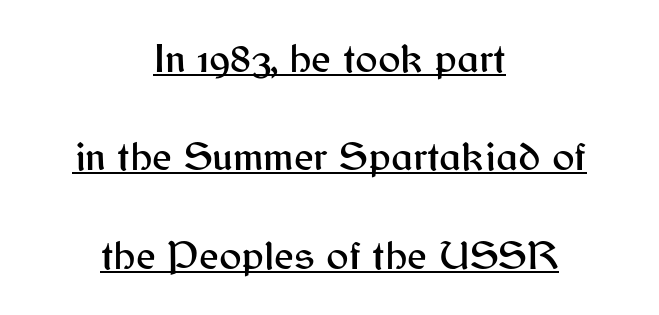
{"serif": "no", "italic": "no", "width": "normal", "stroke_contrast": "medium", "x_height": "medium", "monospaced": "no", "underline": "yes", "align": "center", "line_spacing": "loose", "line_spacing_ratio": 2.34, "letter_spacing": "normal", "letter_spacing_em": 0.0, "glyph_px": 42}
